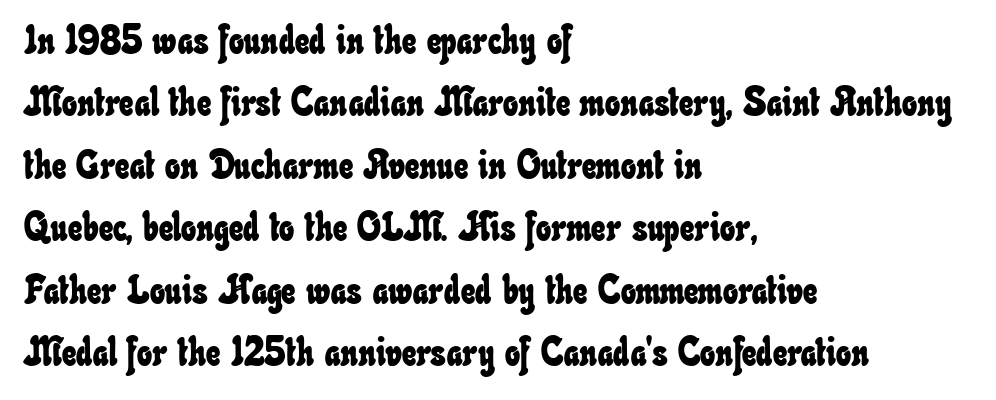
The paragraph shown leans on its left margin. Each word holds together tightly as a unit, with standard inter-letter gaps. A clean baseline with only descenders dipping below it. Character widths vary here, with narrow letters taking less room than wide ones.
